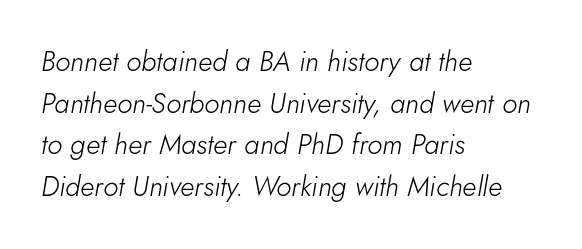
{"italic": "yes", "lean": "right", "slant_degrees": 5, "bold": "no", "weight": "light", "width": "normal", "stroke_contrast": "low", "x_height": "small", "monospaced": "no", "underline": "no", "align": "left", "line_spacing": "normal", "line_spacing_ratio": 1.49, "letter_spacing": "normal", "letter_spacing_em": 0.0, "glyph_px": 28}
